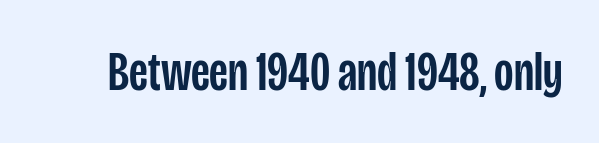
{"serif": "no", "italic": "no", "width": "condensed", "stroke_contrast": "low", "x_height": "large", "monospaced": "no", "underline": "no", "letter_spacing": "normal", "letter_spacing_em": 0.0, "glyph_px": 56}
